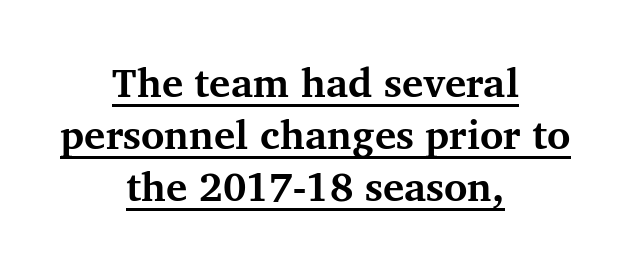
The image shows 40 px bold serif type, upright; set centered, normal line spacing (1.3x), normal letter spacing, underlined; medium stroke contrast and a medium x-height.
